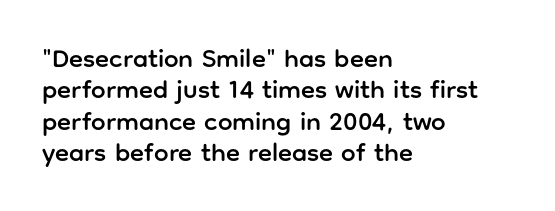
The image shows 26 px text type, upright; set left-aligned, line spacing 1.21x, normal letter spacing, not underlined.
